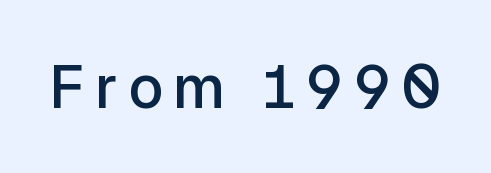
{"serif": "no", "italic": "no", "bold": "semi", "weight": "semibold", "width": "normal", "stroke_contrast": "low", "x_height": "medium", "monospaced": "no", "underline": "no", "glyph_px": 60}
